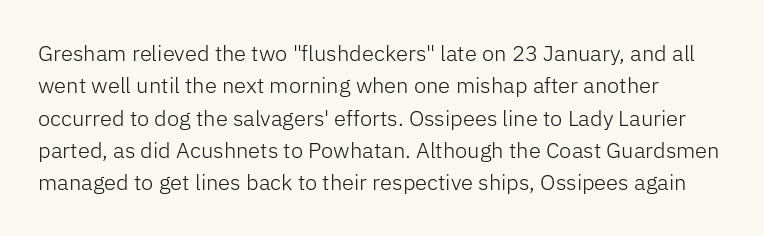
Interline gaps are of average width in this sample. It's the straight-up-and-down kind of type. Look at the tracking — it's just the regular setting, nothing added. Quick note: underline off.
